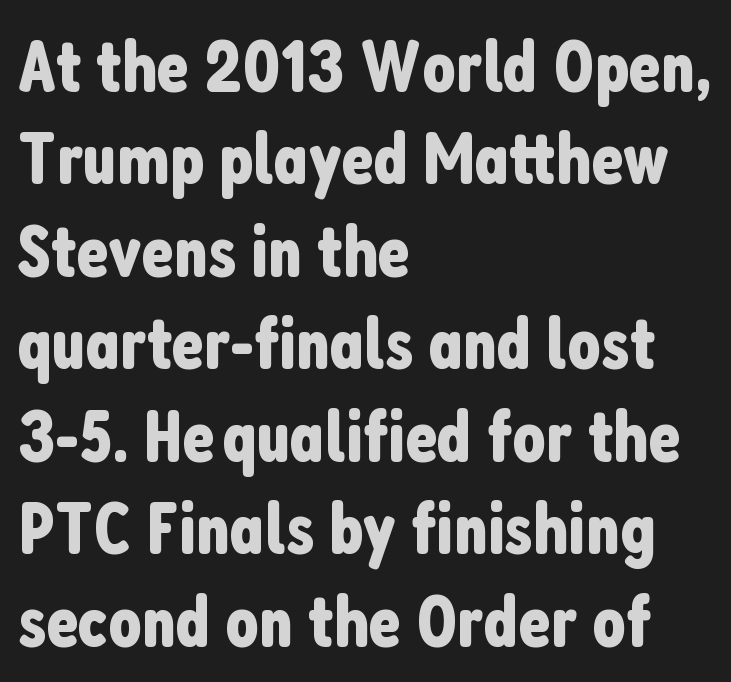
In terms of letterform style, serifs are entirely absent. Is the letter spacing exaggerated? No — it looks like the ordinary default. Reading down the block, your eye returns to a fixed left position each line. Each letter keeps its own natural width here, so spacing adapts to shape. Leading matches the norm, producing a regular column. Check under the words: just untouched page.
